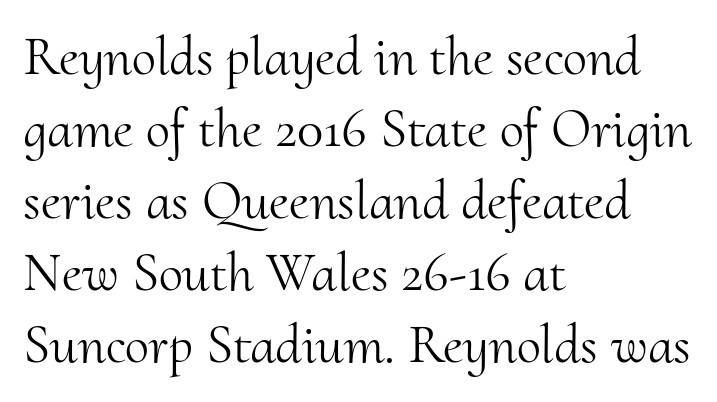
{"serif": "yes", "italic": "no", "bold": "no", "weight": "light", "width": "normal", "stroke_contrast": "medium", "x_height": "small", "monospaced": "no", "underline": "no", "align": "left", "line_spacing": "normal", "line_spacing_ratio": 1.31, "letter_spacing": "normal", "letter_spacing_em": 0.0, "glyph_px": 55}
